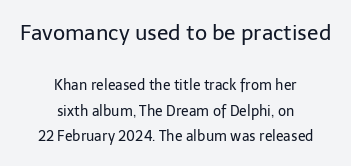
The type sits square on the baseline with zero lean. This rendering features lettering with no underline. This sample is center-justified, so both line endings float freely. These two chunks differ in scale, with the top chunk taking the larger measure. These glyphs show unthickened strokes, regular width or finer.
